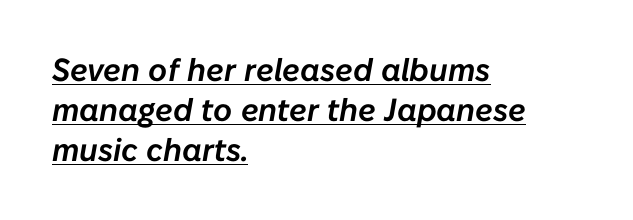
{"italic": "yes", "lean": "right", "slant_degrees": 10, "width": "normal", "stroke_contrast": "low", "x_height": "medium", "monospaced": "no", "underline": "yes", "align": "left", "line_spacing": "normal", "line_spacing_ratio": 1.25, "letter_spacing": "normal", "letter_spacing_em": 0.0, "glyph_px": 32}
